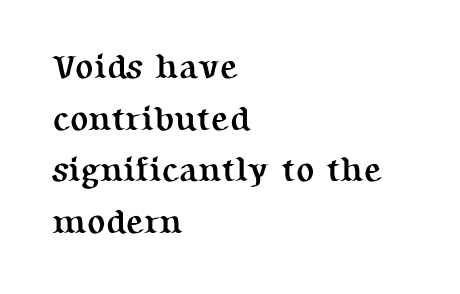
Q: Is the text bold? A: Yes.
Q: Is the text italic (slanted)? A: No, it is upright.
Q: Is the typeface a serif or a sans-serif typeface? A: Serif.
Q: Is the text underlined? A: No.
Q: How is the paragraph aligned? A: Left-aligned.
Q: Is the spacing between letters normal or unusually wide? A: Normal.
Q: Is the spacing between lines tight, normal or loose? A: Normal.
Q: Width (condensed, normal, or wide)? A: Normal.
Q: Stroke contrast? A: Medium.
Q: x-height? A: Medium.
Q: Monospaced? A: No.
